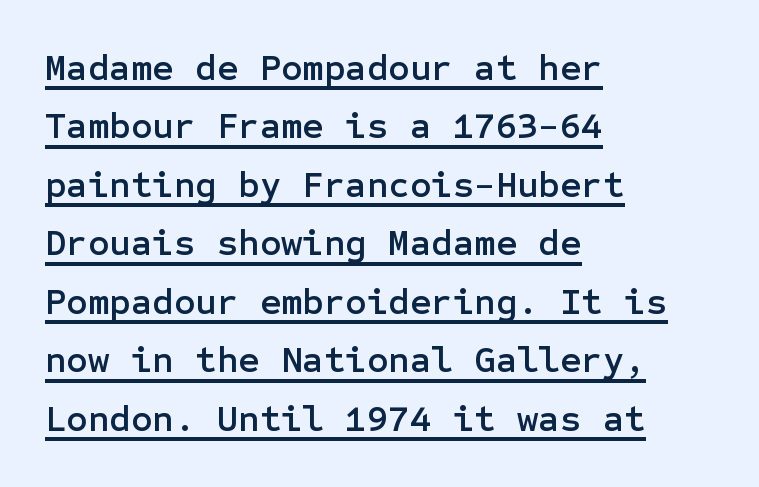
Q: Is the text italic (slanted)? A: No, it is upright.
Q: Is the typeface a serif or a sans-serif typeface? A: Sans-serif.
Q: Is the text underlined? A: Yes.
Q: How is the paragraph aligned? A: Left-aligned.
Q: Is the spacing between letters normal or unusually wide? A: Normal.
Q: Is the spacing between lines tight, normal or loose? A: Normal.
Q: Width (condensed, normal, or wide)? A: Normal.
Q: Stroke contrast? A: Low.
Q: x-height? A: Medium.
